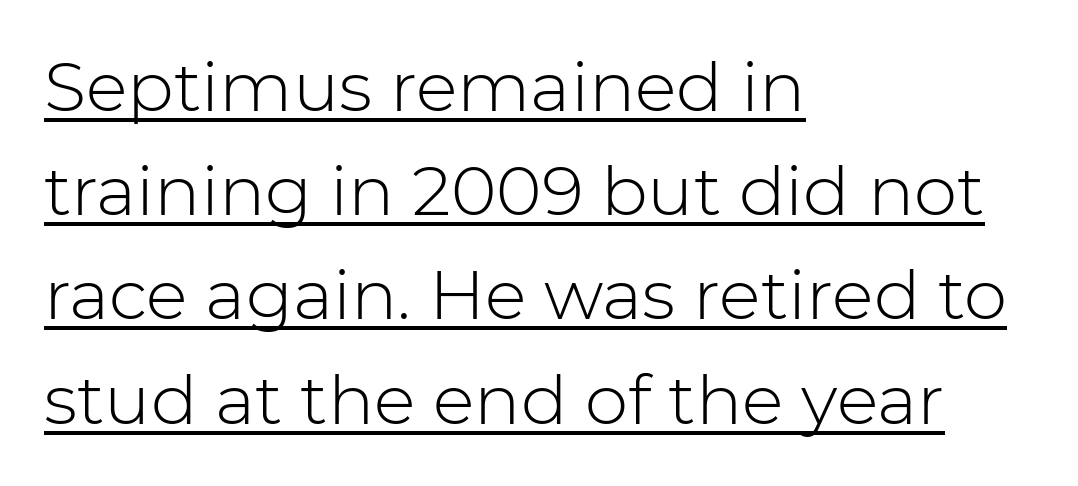
Students, note that the glyphs here touch the page at normal intervals. You can see a thin bar hugging the bottom of the glyphs. A typesetter would call this proportional, since set widths differ per character. The rendering anchors every line to the left-hand side.
